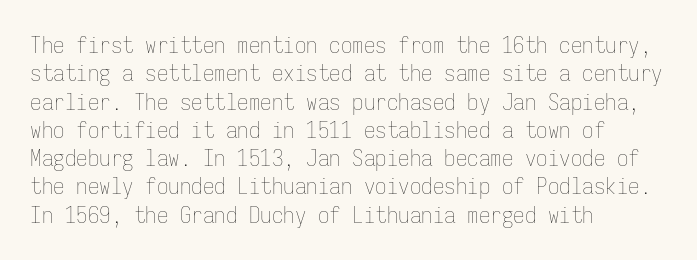
The image shows 23 px text type, upright; set left-aligned, line spacing 1.23x, normal letter spacing, not underlined.
